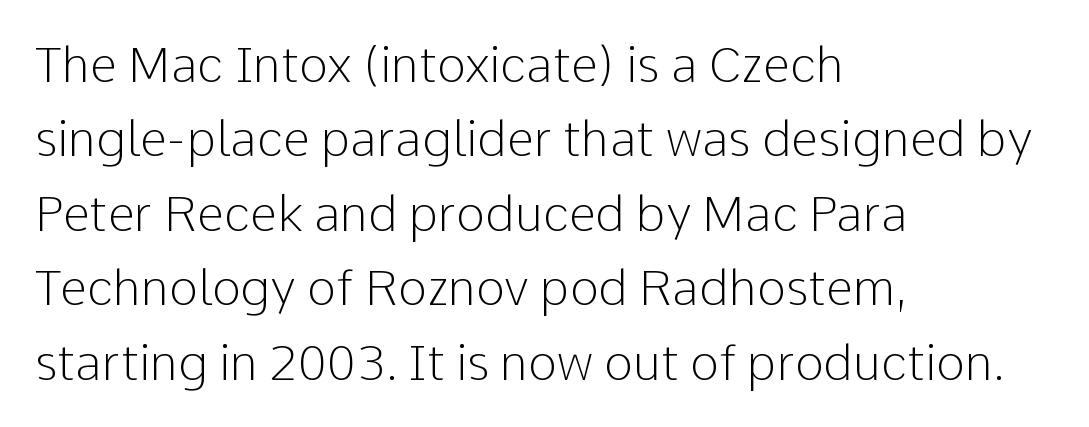
Descenders are the only things crossing below the line. The passage shown is typed in a proportional face where columns would drift. The letterforms sit at book weight or below. What stands out about the letter spacing? Nothing — it is the standard amount.
